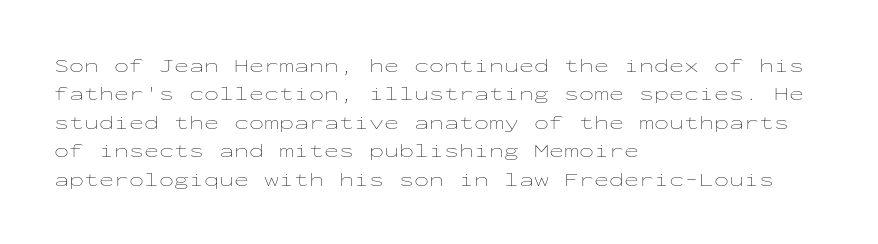
Glyph-to-glyph distance matches everyday printed text. One glance says typical: line gaps are just what's usual. A bare baseline throughout the passage. Does the lettering tilt? It doesn't — this is upright.
